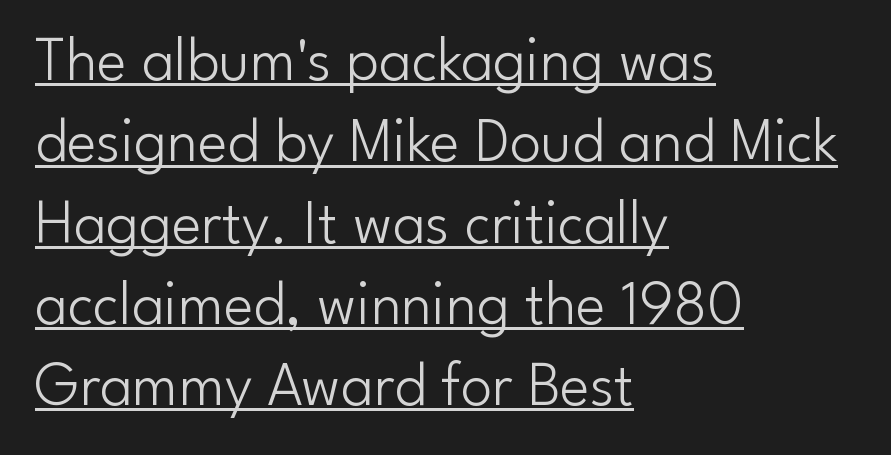
The glyphs are accompanied by a horizontal stroke just below them. The passage is arranged the way most books set body copy — flush left. A typesetter would call this proportional, since set widths differ per character. Interline gaps are of average width in this sample. Glyph-to-glyph distance matches everyday printed text.
